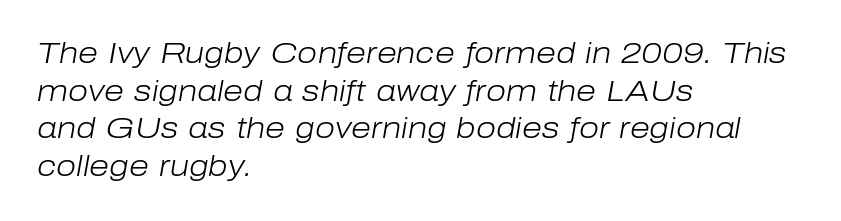
{"italic": "yes", "lean": "right", "slant_degrees": 10, "bold": "no", "weight": "light", "width": "normal", "stroke_contrast": "low", "x_height": "medium", "monospaced": "no", "underline": "no", "align": "left", "line_spacing": "normal", "line_spacing_ratio": 1.3, "letter_spacing": "normal", "letter_spacing_em": 0.0, "glyph_px": 29}
